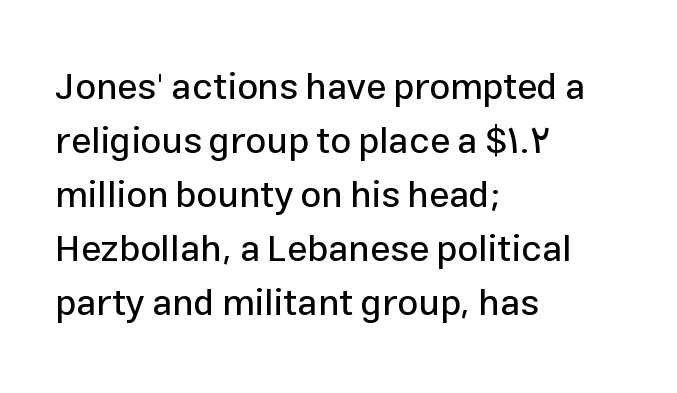
{"serif": "no", "italic": "no", "width": "normal", "stroke_contrast": "low", "x_height": "medium", "monospaced": "no", "underline": "no", "align": "left", "line_spacing": "normal", "line_spacing_ratio": 1.46, "letter_spacing": "normal", "letter_spacing_em": 0.0, "glyph_px": 37}
